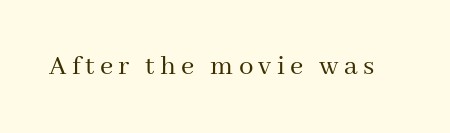
{"serif": "yes", "italic": "no", "bold": "no", "weight": "regular", "width": "normal", "stroke_contrast": "medium", "x_height": "medium", "monospaced": "no", "underline": "no", "glyph_px": 29}
